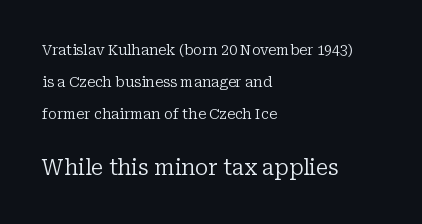
{"italic": "no", "bold": "no", "underline": "no", "align": "left", "line_spacing": "loose", "line_spacing_ratio": 2.3, "letter_spacing": "normal", "letter_spacing_em": 0.0, "larger_block": "second", "size_ratio": 1.5, "glyph_px": 21}
